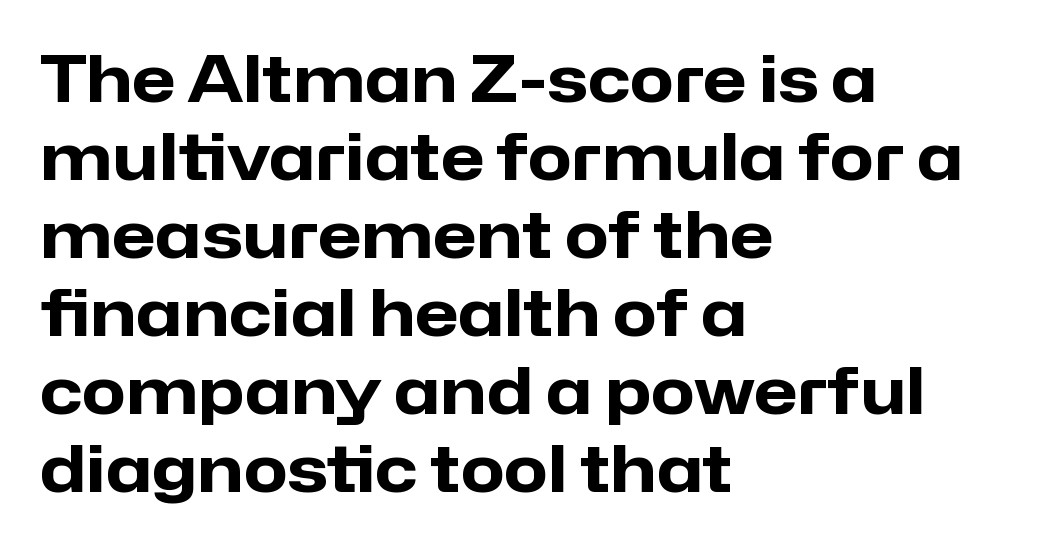
The image shows 64 px heavy sans-serif type, upright; set left-aligned, line spacing 1.22x, normal letter spacing, not underlined; low stroke contrast and a medium x-height.
